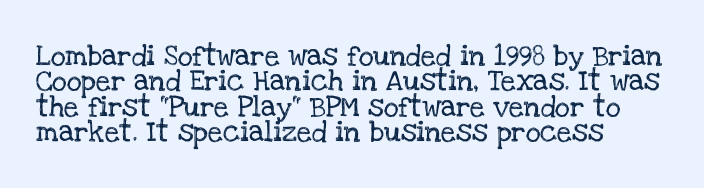
{"italic": "no", "underline": "no", "align": "left", "line_spacing_ratio": 1.21, "letter_spacing": "normal", "letter_spacing_em": 0.0, "glyph_px": 21}
